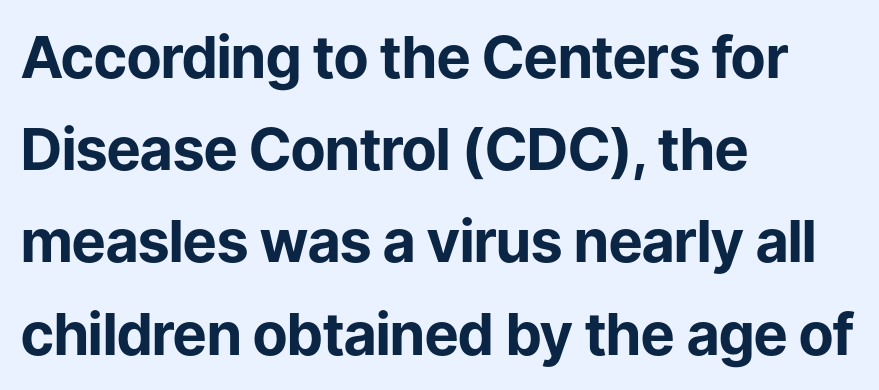
Q: Is the text bold? A: Yes.
Q: Is the text italic (slanted)? A: No, it is upright.
Q: Is the typeface a serif or a sans-serif typeface? A: Sans-serif.
Q: Is the text underlined? A: No.
Q: How is the paragraph aligned? A: Left-aligned.
Q: Is the spacing between letters normal or unusually wide? A: Normal.
Q: Is the spacing between lines tight, normal or loose? A: Normal.
Q: Width (condensed, normal, or wide)? A: Normal.
Q: Stroke contrast? A: Low.
Q: x-height? A: Medium.
Q: Monospaced? A: No.
